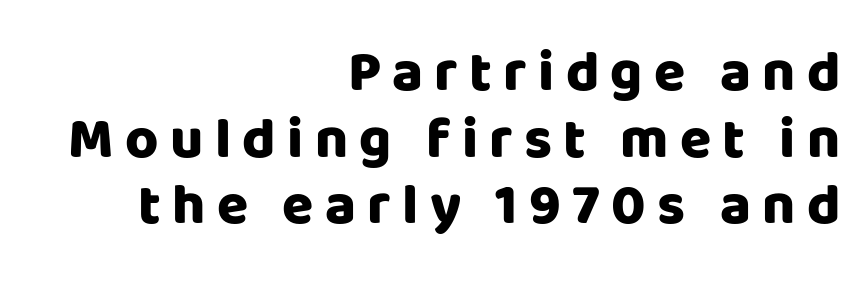
Nothing sits at the stroke ends, so this counts as sans-serif. What weight is shown? A full bold with thick strokes. The typography opts for an upright posture over an oblique one. Visually the block forms a straight wall on the right and a jagged coastline on the left. Underlining? Definitely not there.
